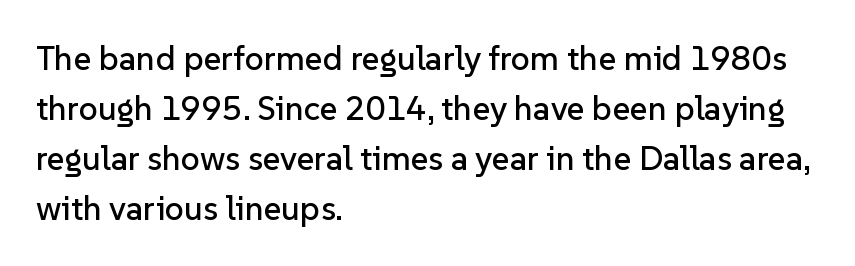
The image shows 34 px sans-serif type, upright; set left-aligned, normal line spacing (1.47x), normal letter spacing, not underlined; low stroke contrast and a medium x-height.
